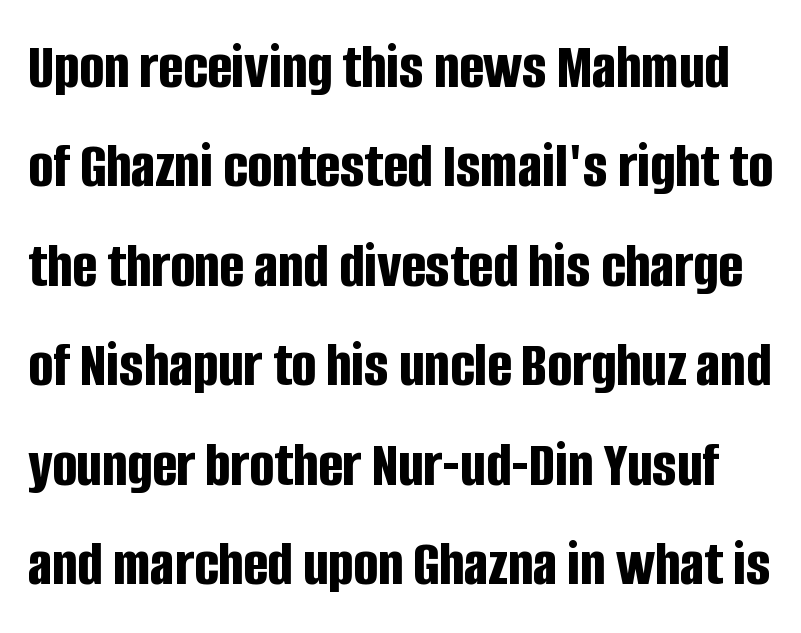
When letters stand straight like this, we call the style roman or upright. Notice how thick the strokes are: this is what a full bold looks like. The font family rendered here belongs to the sans-serif group. Letters rest on an invisible, unmarked baseline. Default kerning and tracking; the words read as compact shapes. Character widths vary here, with narrow letters taking less room than wide ones.
